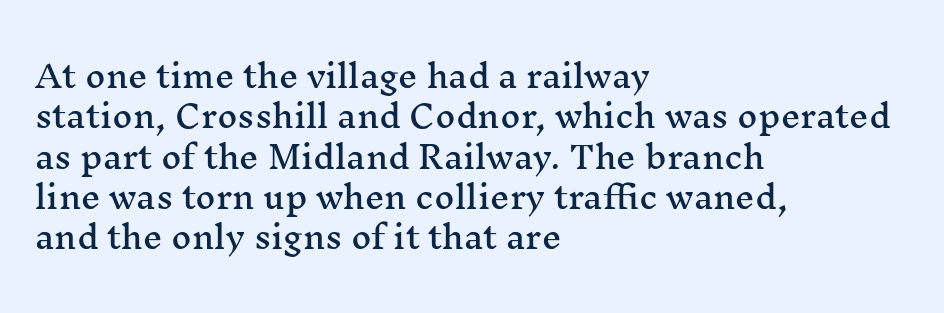
{"serif": "yes", "italic": "no", "width": "wide", "stroke_contrast": "medium", "x_height": "medium", "monospaced": "no", "underline": "no", "align": "left", "line_spacing": "normal", "line_spacing_ratio": 1.3, "letter_spacing": "normal", "letter_spacing_em": 0.0, "glyph_px": 31}
